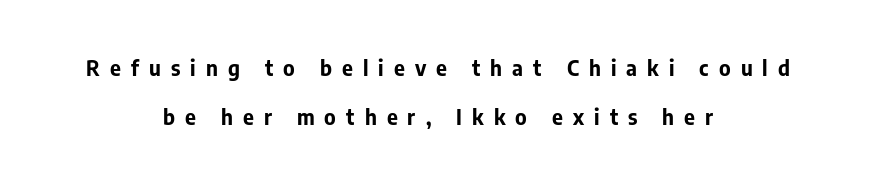
{"italic": "no", "bold": "yes", "underline": "no", "align": "center", "line_spacing": "loose", "line_spacing_ratio": 2.31, "letter_spacing": "wide", "letter_spacing_em": 0.48, "glyph_px": 21}
